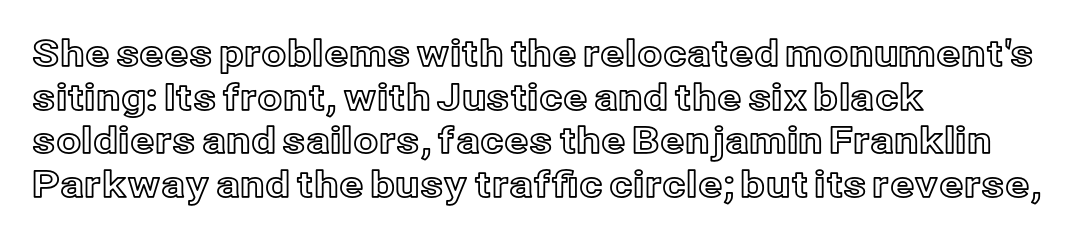
Q: Is the text italic (slanted)? A: No, it is upright.
Q: Is the text underlined? A: No.
Q: How is the paragraph aligned? A: Left-aligned.
Q: Is the spacing between letters normal or unusually wide? A: Normal.
Q: Width (condensed, normal, or wide)? A: Normal.
Q: x-height? A: Medium.
Q: Monospaced? A: No.
